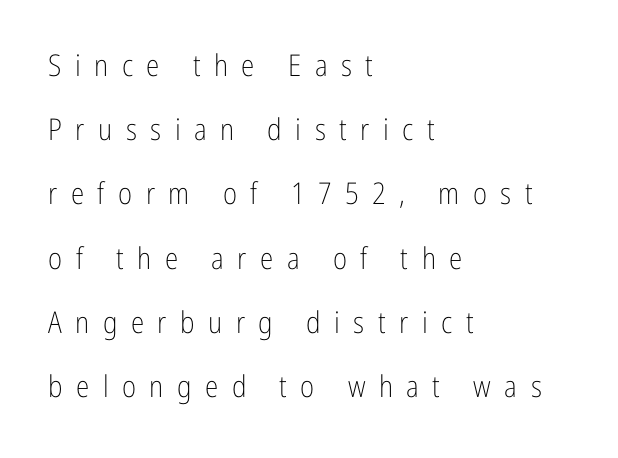
{"serif": "no", "italic": "no", "bold": "no", "weight": "light", "width": "condensed", "stroke_contrast": "low", "x_height": "medium", "monospaced": "no", "underline": "no", "align": "left", "line_spacing": "loose", "line_spacing_ratio": 2.14, "letter_spacing": "wide", "letter_spacing_em": 0.45, "glyph_px": 30}
